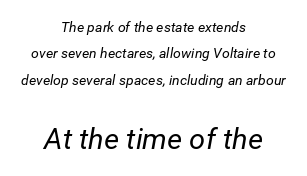
This layout puts the modest block above and the oversized block below. The face used here has a pronounced slope to its letters. The face used here is rendered with its standard letterfit. Varying glyph widths throughout — classic text-font behaviour. No chunkiness to these letters — they're not bold. Any mark beneath the type? The region is blank.
